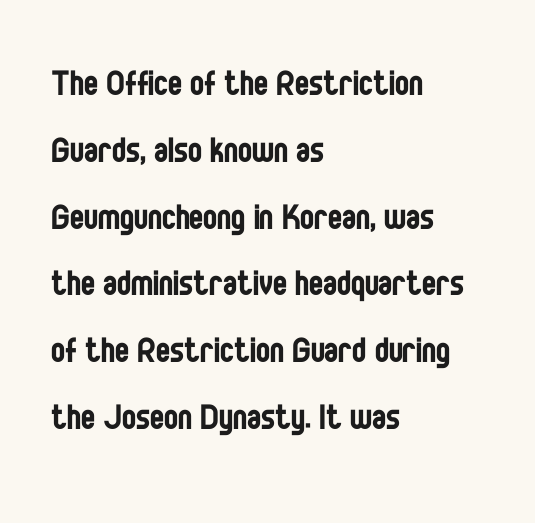
The image shows 42 px regular-weight, condensed sans-serif type, upright; set left-aligned, normal line spacing (1.59x), normal letter spacing, not underlined; low stroke contrast and a large x-height.
